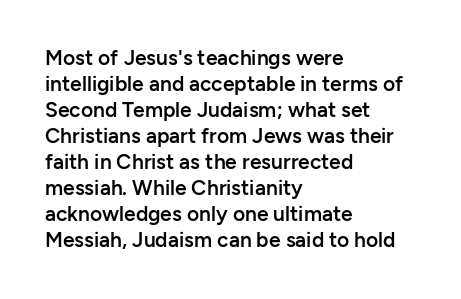
{"italic": "no", "bold": "semi", "underline": "no", "align": "left", "line_spacing_ratio": 1.24, "letter_spacing": "normal", "letter_spacing_em": 0.0, "glyph_px": 21}
